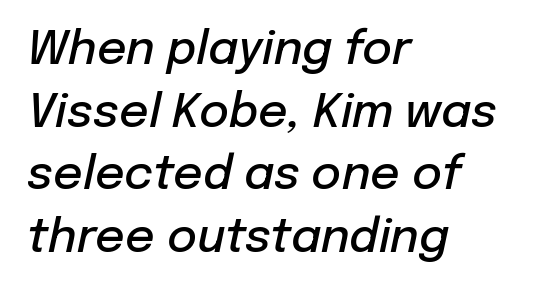
Q: Is the text bold? A: Semi-bold.
Q: Is the text italic (slanted)? A: Yes, it leans right by about 12 degrees.
Q: Is the text underlined? A: No.
Q: How is the paragraph aligned? A: Left-aligned.
Q: Is the spacing between letters normal or unusually wide? A: Normal.
Q: Is the spacing between lines tight, normal or loose? A: Normal.
Q: Width (condensed, normal, or wide)? A: Normal.
Q: Stroke contrast? A: Low.
Q: x-height? A: Medium.
Q: Monospaced? A: No.
